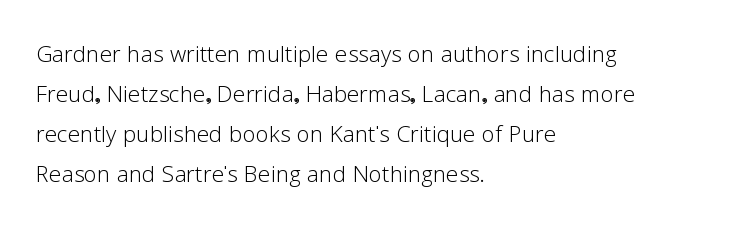
Descenders hang freely into open space. Is there any slant? The stems are plumb. A student would call this left alignment; a typographer would say flush left, rag right. The passage shown is typed in a proportional face where columns would drift. The designer left line spacing at the default.
